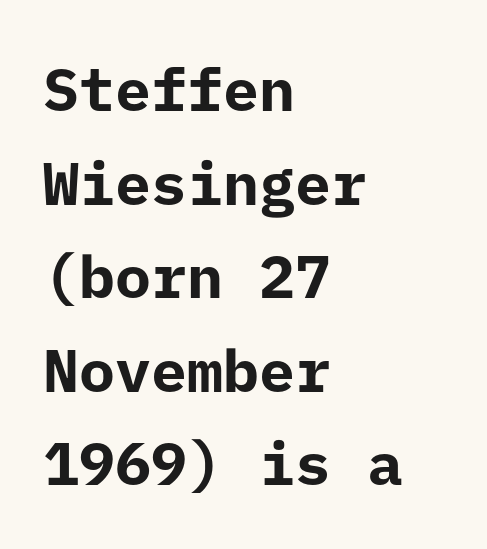
The image shows 60 px bold sans-serif type, upright; set left-aligned, normal line spacing (1.56x), normal letter spacing, not underlined; low stroke contrast and a medium x-height.
